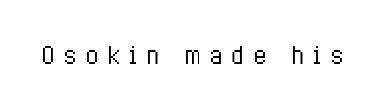
{"italic": "no", "bold": "no", "underline": "no", "letter_spacing": "wide", "letter_spacing_em": 0.38, "glyph_px": 22}
